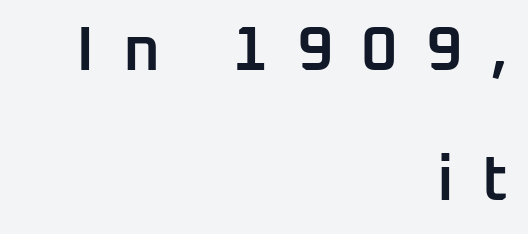
Reading down the block, your eye finds every line finishing at a fixed right position. Unmarked baselines from the first word to the last. Spacing verdict: proportional, widths tailored to each character. Firm but not heavy-handed strokes: this text is semibold. Words appear elongated and porous because spacing is wide.
